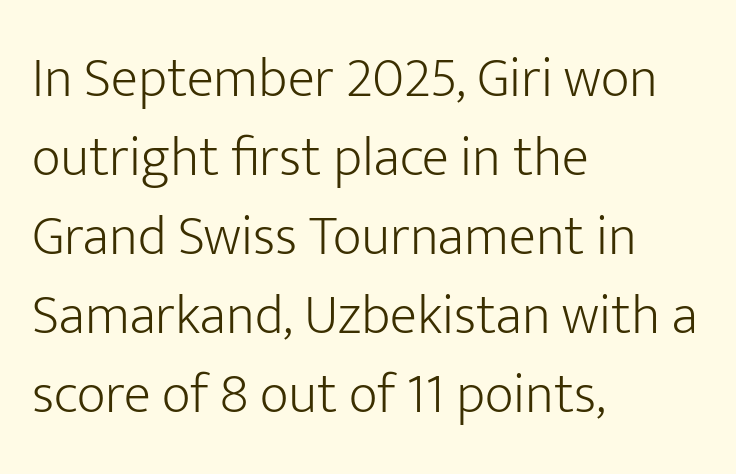
{"serif": "no", "italic": "no", "bold": "no", "weight": "light", "width": "normal", "stroke_contrast": "low", "x_height": "medium", "monospaced": "no", "underline": "no", "align": "left", "line_spacing": "normal", "line_spacing_ratio": 1.41, "letter_spacing": "normal", "letter_spacing_em": 0.0, "glyph_px": 56}
